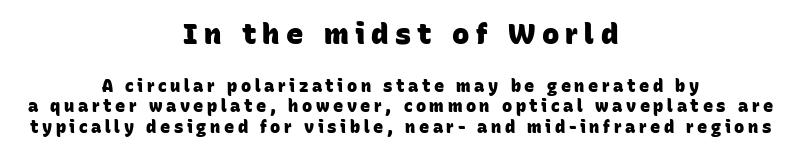
Q: Is the text bold? A: Yes.
Q: Is the typeface a serif or a sans-serif typeface? A: Sans-serif.
Q: Is the text underlined? A: No.
Q: How is the paragraph aligned? A: Centered.
Q: Is the spacing between letters normal or unusually wide? A: Unusually wide.
Q: Which block of text is set in a larger size, the first (top) or the second (bottom)? A: The first (top) one.
Q: Width (condensed, normal, or wide)? A: Normal.
Q: Stroke contrast? A: Low.
Q: x-height? A: Large.
Q: Monospaced? A: No.
